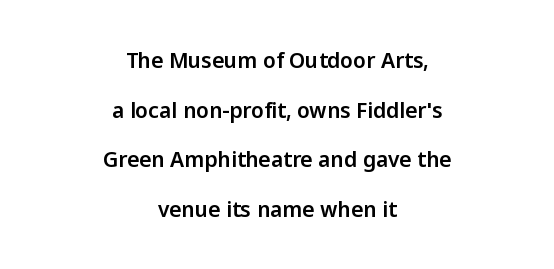
Tracking value appears to be zero — textbook default spacing. Lines of text with bare space underneath. Characters remain perfectly vertical along every line. The vertical gap from one line to the next is large.
